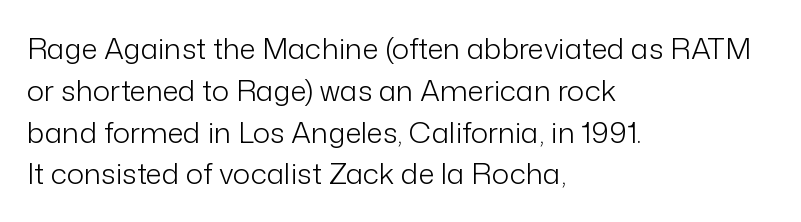
{"serif": "no", "italic": "no", "bold": "no", "weight": "light", "width": "normal", "stroke_contrast": "low", "x_height": "medium", "monospaced": "no", "underline": "no", "align": "left", "line_spacing": "normal", "line_spacing_ratio": 1.44, "letter_spacing": "normal", "letter_spacing_em": 0.0, "glyph_px": 29}
